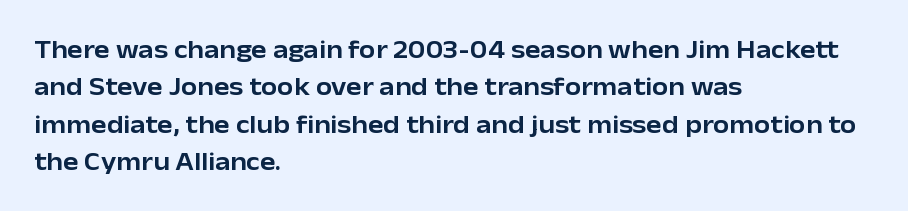
{"italic": "no", "underline": "no", "align": "left", "line_spacing": "normal", "line_spacing_ratio": 1.44, "letter_spacing": "normal", "letter_spacing_em": 0.0, "glyph_px": 26}
